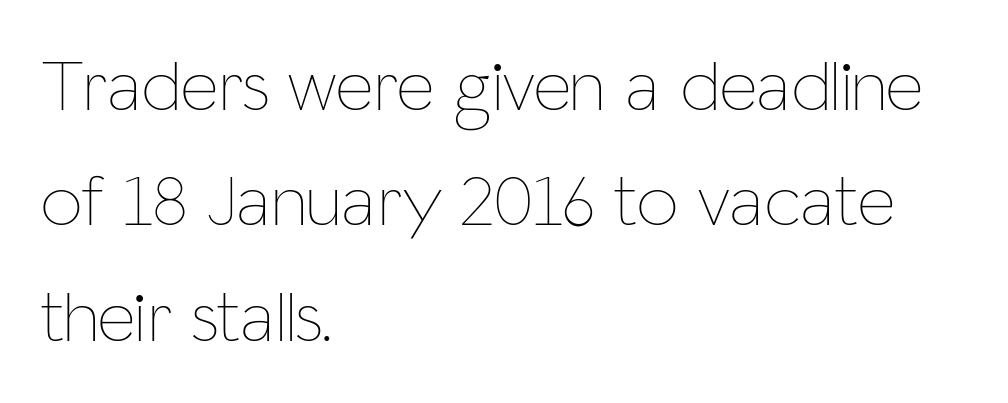
{"italic": "no", "bold": "no", "weight": "thin", "width": "condensed", "stroke_contrast": "low", "x_height": "medium", "monospaced": "no", "underline": "no", "align": "left", "line_spacing": "normal", "line_spacing_ratio": 1.56, "letter_spacing": "normal", "letter_spacing_em": 0.0, "glyph_px": 74}
